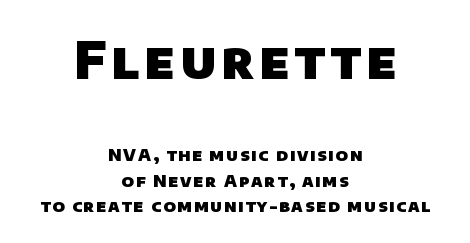
Descender tails drop into unmarked territory. Proportional: the letters do not fall into vertical columns. Strokes here are thick enough to call this a true bold. A typesetter would call this leading conventional body-copy spacing.
